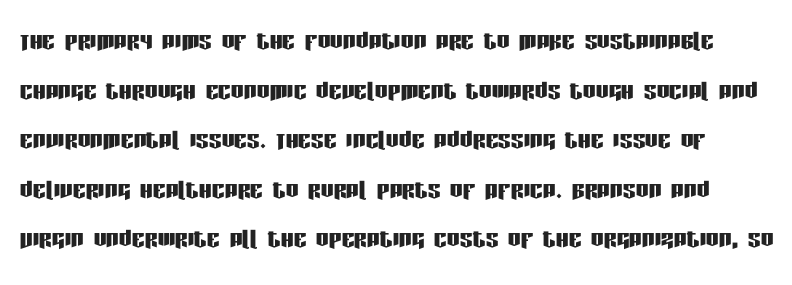
{"serif": "no", "italic": "no", "width": "condensed", "stroke_contrast": "low", "x_height": "large", "monospaced": "no", "underline": "no", "line_spacing": "normal", "line_spacing_ratio": 1.55, "letter_spacing": "normal", "letter_spacing_em": 0.0, "glyph_px": 32}
